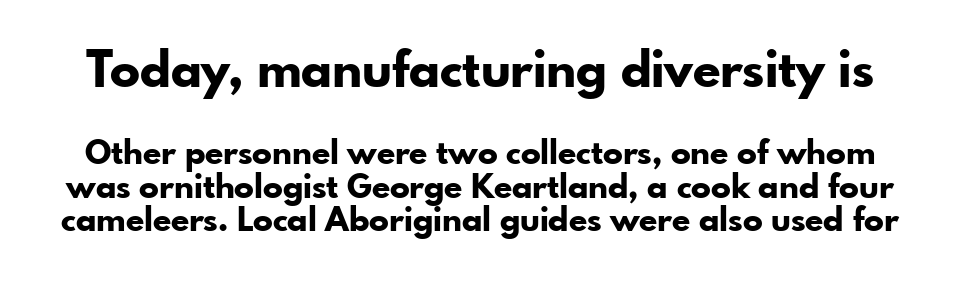
The image shows 50 px bold sans-serif type, upright; set tight line spacing (1.02x), normal letter spacing, not underlined; the first (top) block is 1.52x larger; low stroke contrast and a small x-height.
